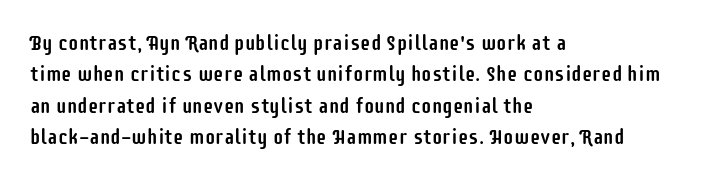
Q: Is the text italic (slanted)? A: No, it is upright.
Q: Is the text underlined? A: No.
Q: How is the paragraph aligned? A: Left-aligned.
Q: Is the spacing between letters normal or unusually wide? A: Normal.
Q: Is the spacing between lines tight, normal or loose? A: Normal.
